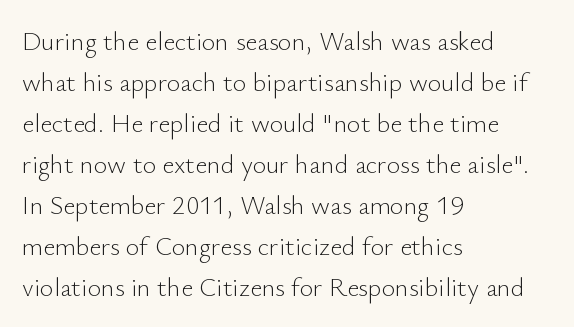
The words here are not underlined. Unbolded letterforms with no extra heft. Quick note: interline space is typical. These lines stack with their left ends in a neat column. Ordinary non-slanted type is in use. Here the glyphs are tracked normally, forming tight word shapes.
